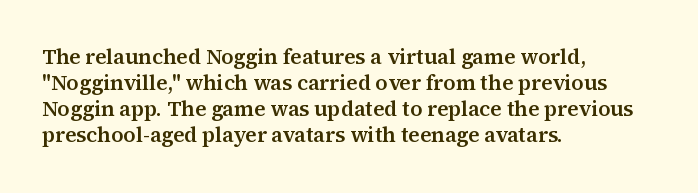
The image shows 21 px text type, upright; set left-aligned, line spacing 1.24x, normal letter spacing, not underlined.
